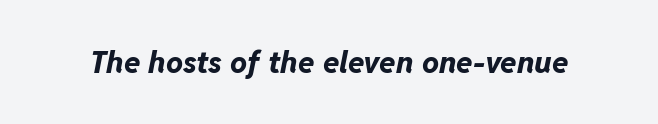
When letters slant like this, we call the style italic. Typographic density is high because the face is bold. The tracking reads as untouched default to a designer's eye. Plain, unruled lines of type. Varying glyph widths throughout — classic text-font behaviour.
